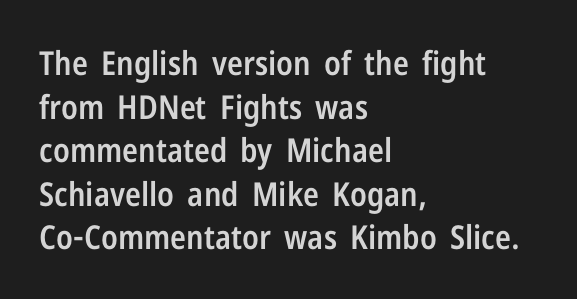
Note the varied advance widths — an 'i' is clearly narrower than an 'm'. You could call the tracking neutral — neither tight nor loose. Stroke terminals: plain, sans-serif. Moderately thickened strokes mark this as semibold type. The axis of the letterforms is exactly vertical. Horizontal bands of white between lines are of average thickness.
